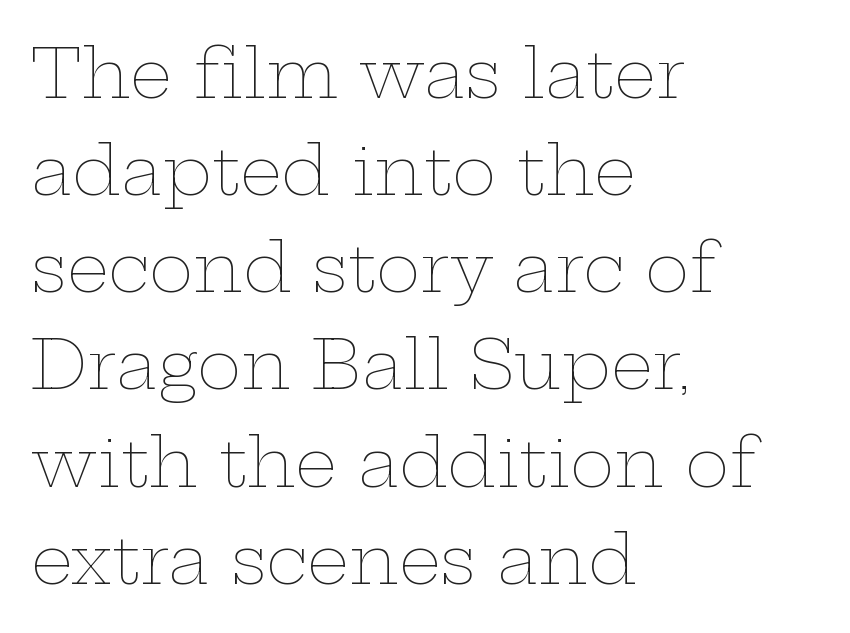
Varying glyph widths throughout — classic text-font behaviour. Here the glyphs are tracked normally, forming tight word shapes. Descender tails drop into unmarked territory. Vertical strokes here are truly vertical.
